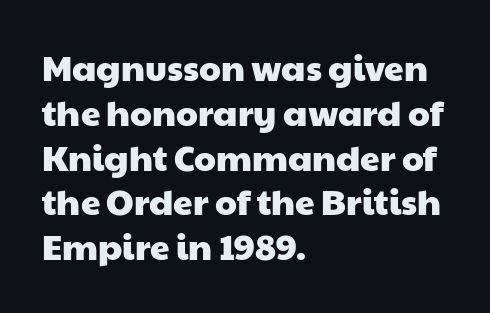
Q: Is the typeface a serif or a sans-serif typeface? A: Sans-serif.
Q: Is the text underlined? A: No.
Q: How is the paragraph aligned? A: Left-aligned.
Q: Is the spacing between letters normal or unusually wide? A: Normal.
Q: Is the spacing between lines tight, normal or loose? A: Normal.
Q: Width (condensed, normal, or wide)? A: Wide.
Q: Stroke contrast? A: Low.
Q: x-height? A: Medium.
Q: Monospaced? A: No.
